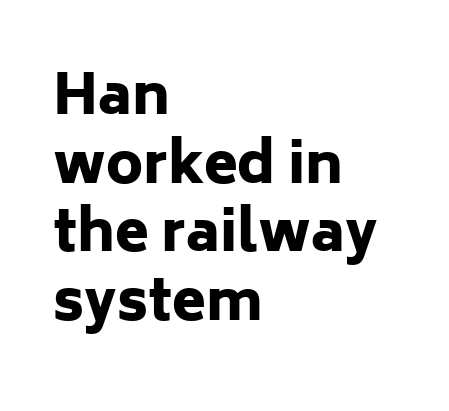
{"serif": "no", "italic": "no", "bold": "yes", "weight": "heavy", "width": "normal", "stroke_contrast": "low", "x_height": "medium", "monospaced": "no", "underline": "no", "align": "left", "line_spacing": "normal", "line_spacing_ratio": 1.25, "letter_spacing": "normal", "letter_spacing_em": 0.0, "glyph_px": 55}
